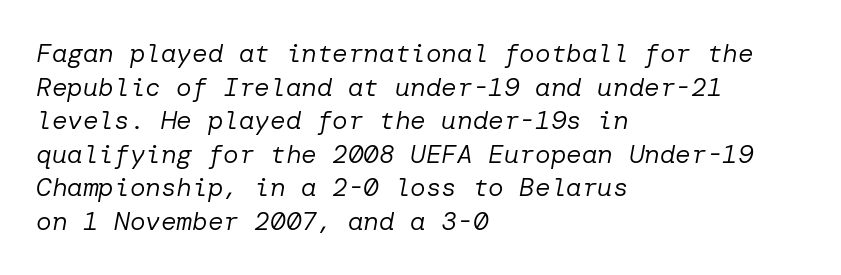
The image shows 26 px text type, italic (leaning right); set left-aligned, normal line spacing (1.29x), normal letter spacing, not underlined.
